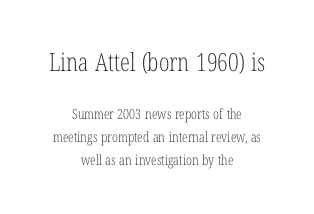
Q: Is the text bold? A: No.
Q: Is the text italic (slanted)? A: No, it is upright.
Q: Is the text underlined? A: No.
Q: How is the paragraph aligned? A: Centered.
Q: Is the spacing between letters normal or unusually wide? A: Normal.
Q: Is the spacing between lines tight, normal or loose? A: Normal.
Q: Which block of text is set in a larger size, the first (top) or the second (bottom)? A: The first (top) one.
